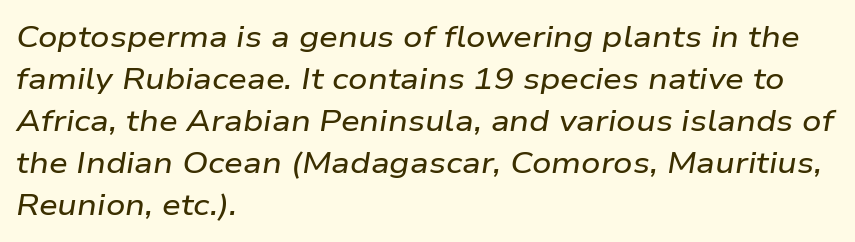
The image shows 30 px wide type, italic (leaning right); set left-aligned, normal line spacing (1.4x), normal letter spacing, not underlined; low stroke contrast and a medium x-height.
